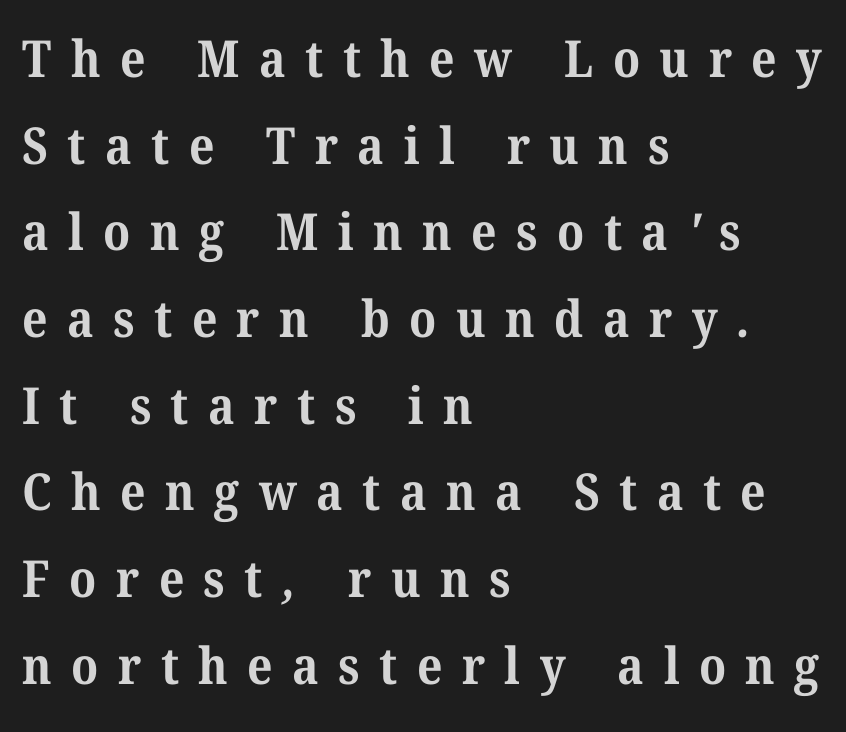
{"serif": "yes", "bold": "yes", "weight": "bold", "width": "normal", "stroke_contrast": "medium", "x_height": "medium", "monospaced": "no", "underline": "no", "align": "left", "line_spacing": "normal", "line_spacing_ratio": 1.7, "letter_spacing": "wide", "letter_spacing_em": 0.38, "glyph_px": 51}
